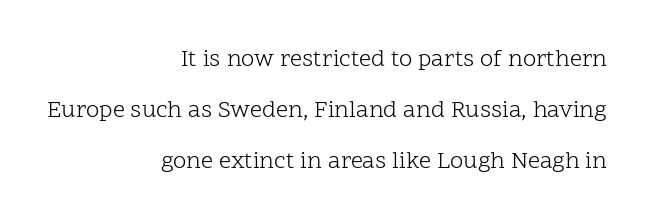
The image shows 24 px text type, upright; set right-aligned, loose line spacing (2.13x), normal letter spacing, not underlined.
